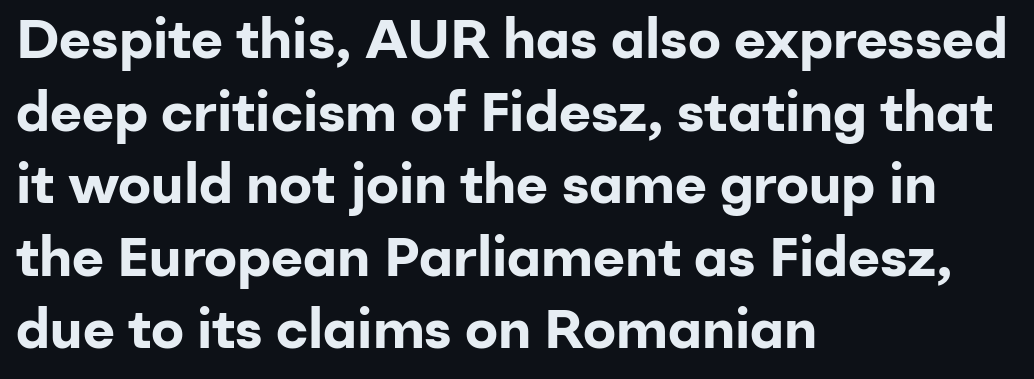
The image shows 55 px bold sans-serif type, upright; set left-aligned, normal line spacing (1.32x), normal letter spacing, not underlined; low stroke contrast and a medium x-height.
